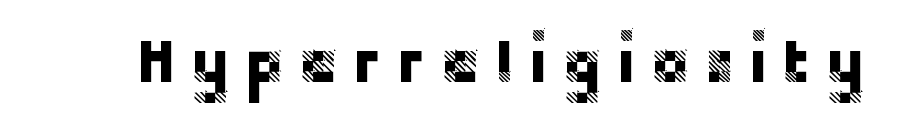
The image shows 61 px sans-serif type, upright; set unusually wide letter spacing (+0.22 em), not underlined; low stroke contrast and a large x-height.
